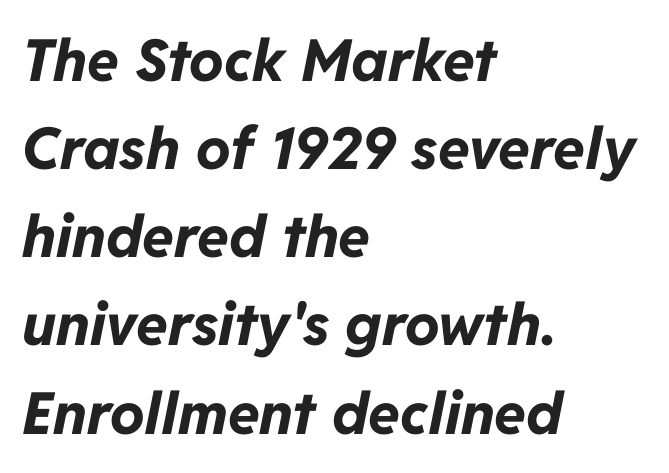
The image shows 58 px bold type, italic (leaning right); set left-aligned, normal line spacing (1.52x), normal letter spacing, not underlined; low stroke contrast and a medium x-height.
